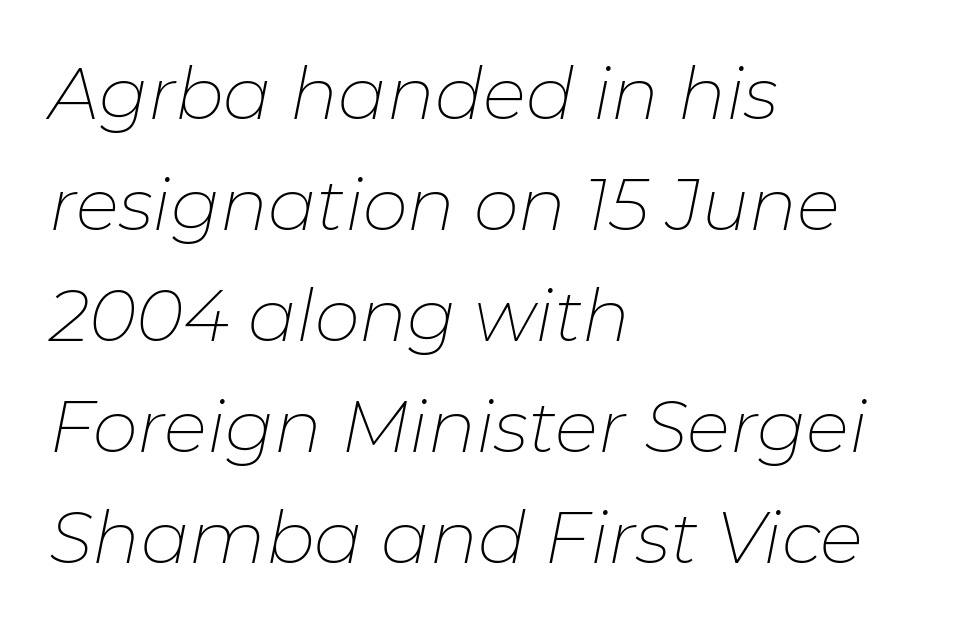
Compared with ordinary roman type, these characters are visibly tilted. This sample has the flowing, uneven cadence of proportional lettering. Vertical stems look standard width or narrower in stroke. The passage shown is not underscored anywhere. These lines are set flush left with a ragged right edge.
